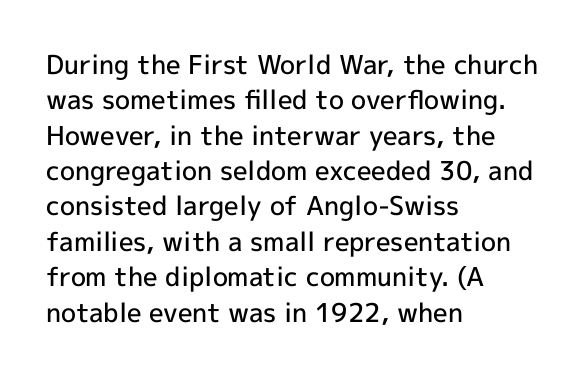
Q: Is the text bold? A: Semi-bold.
Q: Is the text italic (slanted)? A: No, it is upright.
Q: Is the text underlined? A: No.
Q: How is the paragraph aligned? A: Left-aligned.
Q: Is the spacing between letters normal or unusually wide? A: Normal.
Q: Is the spacing between lines tight, normal or loose? A: Normal.
